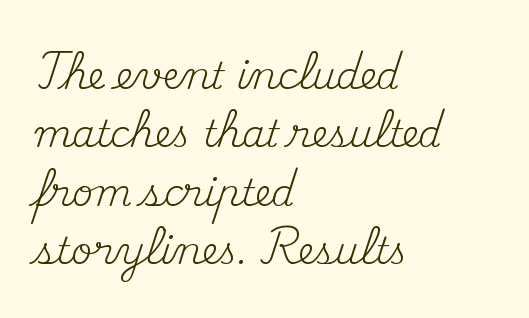
{"serif": "yes", "bold": "no", "weight": "regular", "width": "normal", "stroke_contrast": "medium", "x_height": "small", "monospaced": "no", "underline": "no", "align": "left", "line_spacing": "normal", "line_spacing_ratio": 1.58, "letter_spacing": "normal", "letter_spacing_em": 0.0, "glyph_px": 37}
